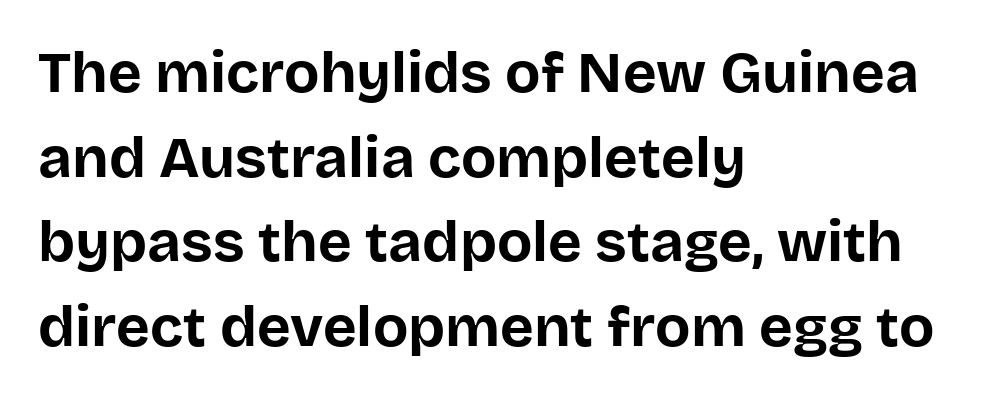
{"serif": "no", "italic": "no", "bold": "yes", "weight": "bold", "width": "normal", "stroke_contrast": "low", "x_height": "large", "monospaced": "no", "underline": "no", "align": "left", "line_spacing": "normal", "line_spacing_ratio": 1.46, "letter_spacing": "normal", "letter_spacing_em": 0.0, "glyph_px": 58}
